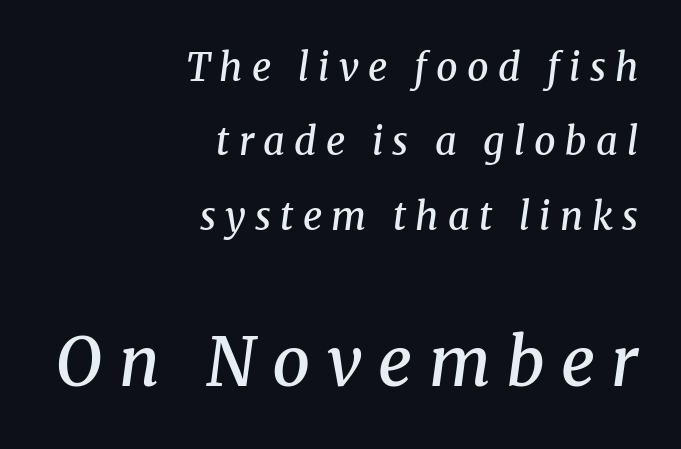
{"serif": "yes", "italic": "yes", "lean": "right", "slant_degrees": 8, "bold": "semi", "weight": "semibold", "width": "normal", "stroke_contrast": "medium", "x_height": "medium", "monospaced": "no", "underline": "no", "align": "right", "line_spacing": "loose", "line_spacing_ratio": 1.96, "letter_spacing": "wide", "letter_spacing_em": 0.24, "larger_block": "second", "size_ratio": 1.76, "glyph_px": 67}
